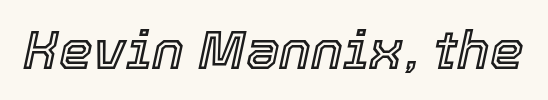
The image shows 54 px text type, italic (leaning right); set normal letter spacing, not underlined; a medium x-height.
